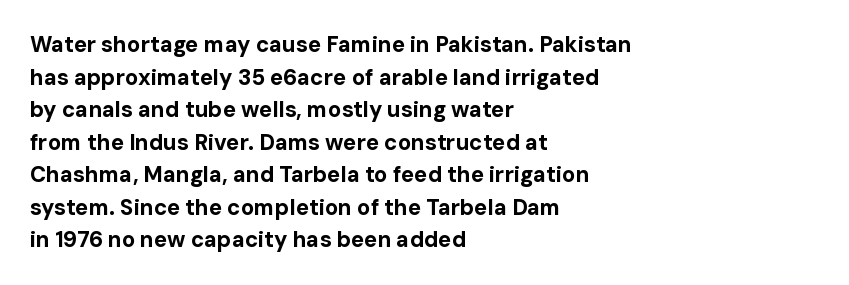
The letters stand straight up with perfectly vertical stems. Vertical spacing — default. Beneath every word, the page is bare. Typeset ragged right — the left edge is the straight one.
